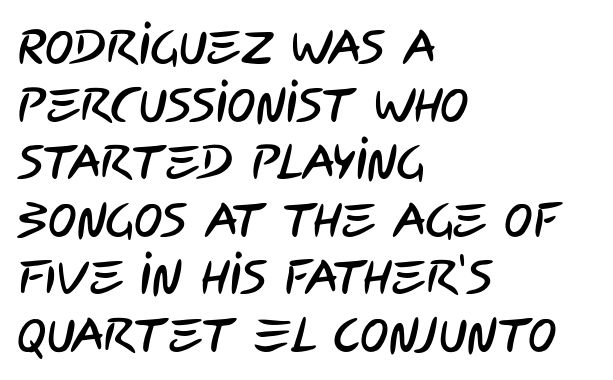
Q: Is the typeface a serif or a sans-serif typeface? A: Sans-serif.
Q: Is the text underlined? A: No.
Q: How is the paragraph aligned? A: Left-aligned.
Q: Is the spacing between letters normal or unusually wide? A: Normal.
Q: Width (condensed, normal, or wide)? A: Condensed.
Q: Stroke contrast? A: Low.
Q: x-height? A: Large.
Q: Monospaced? A: No.
